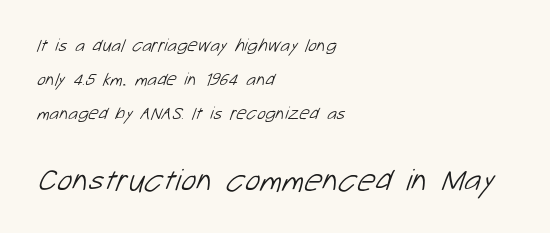
Q: Is the text bold? A: No.
Q: Is the typeface a serif or a sans-serif typeface? A: Sans-serif.
Q: Is the text underlined? A: No.
Q: How is the paragraph aligned? A: Left-aligned.
Q: Is the spacing between letters normal or unusually wide? A: Normal.
Q: Which block of text is set in a larger size, the first (top) or the second (bottom)? A: The second (bottom) one.
Q: Width (condensed, normal, or wide)? A: Normal.
Q: Stroke contrast? A: Low.
Q: x-height? A: Medium.
Q: Monospaced? A: No.
